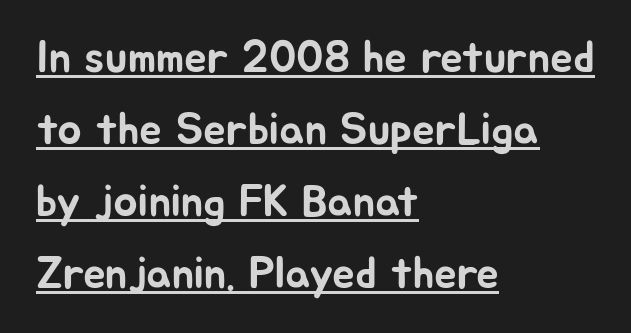
The image shows 45 px sans-serif type, upright; set left-aligned, normal line spacing (1.6x), normal letter spacing, underlined; low stroke contrast and a medium x-height.
